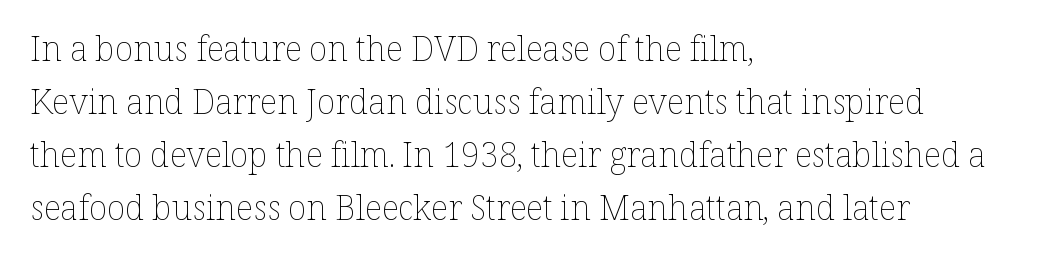
{"italic": "no", "bold": "no", "weight": "thin", "width": "normal", "stroke_contrast": "low", "x_height": "medium", "monospaced": "no", "underline": "no", "align": "left", "line_spacing": "normal", "line_spacing_ratio": 1.56, "letter_spacing": "normal", "letter_spacing_em": 0.0, "glyph_px": 34}
